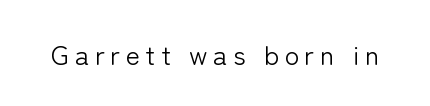
The image shows 27 px text type, upright; set unusually wide letter spacing (+0.2 em), not underlined.
